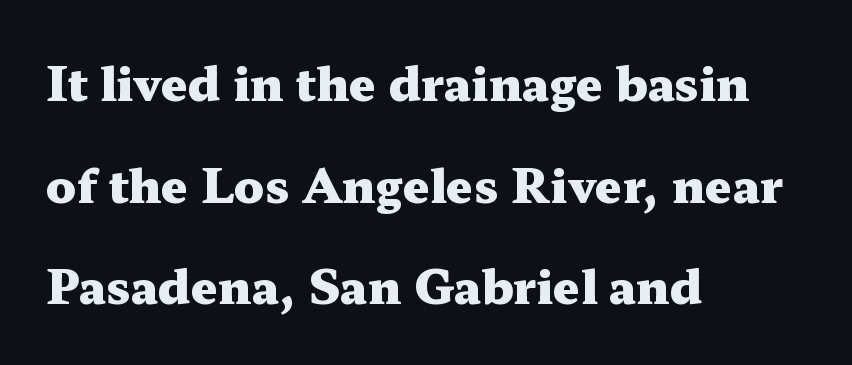
{"serif": "yes", "italic": "no", "bold": "yes", "weight": "heavy", "width": "wide", "stroke_contrast": "medium", "x_height": "medium", "monospaced": "no", "underline": "no", "align": "left", "line_spacing": "loose", "line_spacing_ratio": 2.16, "letter_spacing": "normal", "letter_spacing_em": 0.0, "glyph_px": 47}
